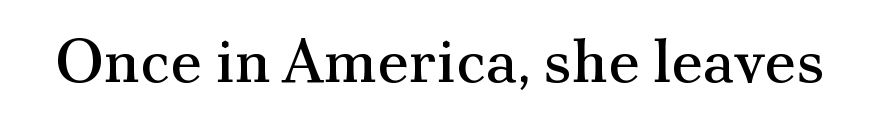
The image shows 62 px regular-weight serif type, upright; set normal letter spacing, not underlined; medium stroke contrast and a small x-height.
